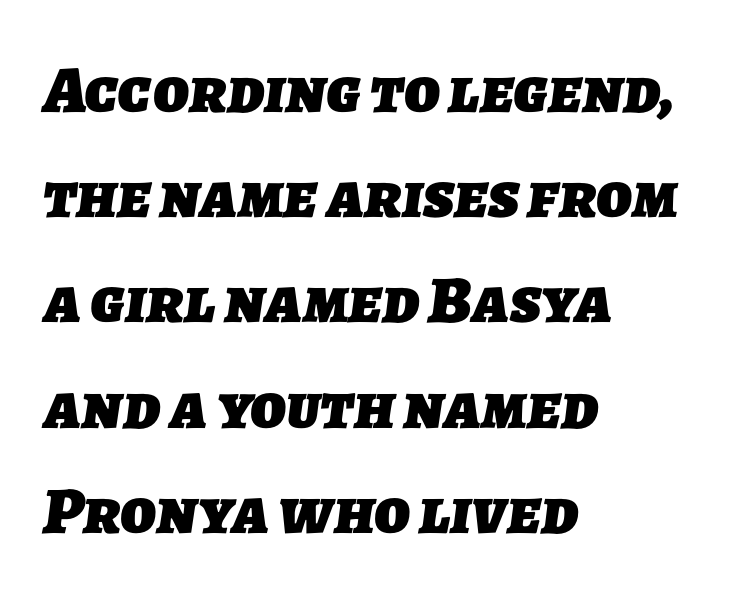
{"serif": "no", "bold": "yes", "weight": "heavy", "width": "normal", "stroke_contrast": "low", "x_height": "medium", "monospaced": "no", "underline": "no", "align": "left", "line_spacing": "normal", "line_spacing_ratio": 1.57, "letter_spacing": "normal", "letter_spacing_em": 0.0, "glyph_px": 67}
